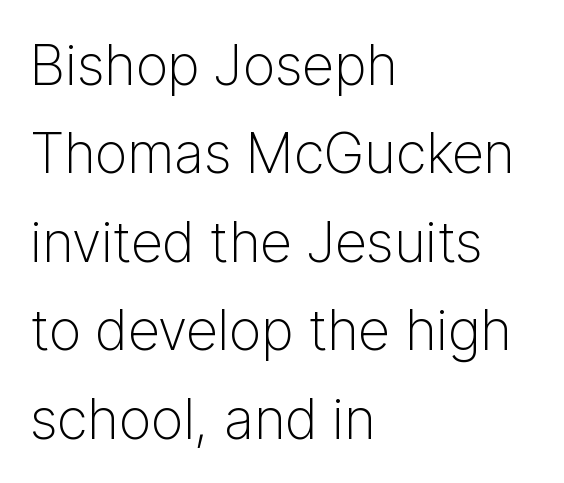
Line spacing here is normal. Upright lettering throughout. Rule under the text: the space is simply empty. The font family rendered here belongs to the sans-serif group. Spacing verdict: proportional, widths tailored to each character. The cut favours lightness, reaching ordinary text weight at its darkest.
